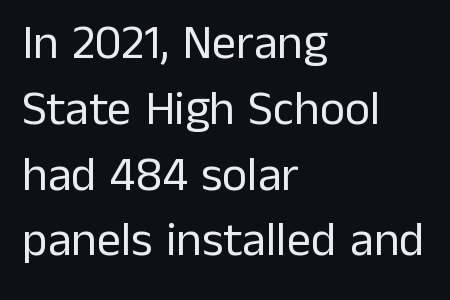
Only glyphs here, with clear space below each row. Proportional: the letters do not fall into vertical columns. Compared with a typical body face, this is equally light or lighter still. Casual observation: everything's shoved over to the left. Notice how the stems are strictly vertical — no italics here. Is this a sans? Yes — the strokes have no serifs.
